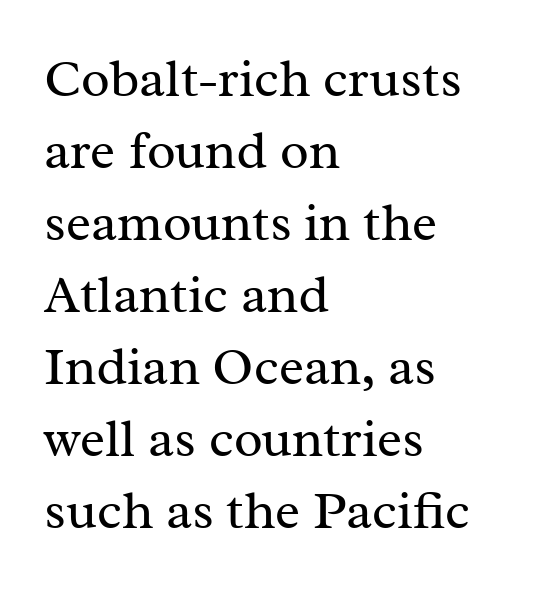
The image shows 53 px regular-weight serif type, upright; set left-aligned, normal line spacing (1.36x), normal letter spacing, not underlined; medium stroke contrast and a medium x-height.
